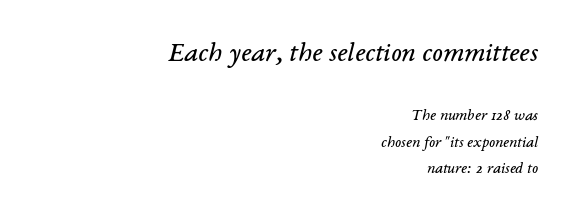
Q: Is the text bold? A: No.
Q: Is the text italic (slanted)? A: Yes, it leans right by about 14 degrees.
Q: Is the typeface a serif or a sans-serif typeface? A: Serif.
Q: Is the text underlined? A: No.
Q: How is the paragraph aligned? A: Right-aligned.
Q: Is the spacing between letters normal or unusually wide? A: Normal.
Q: Is the spacing between lines tight, normal or loose? A: Normal.
Q: Which block of text is set in a larger size, the first (top) or the second (bottom)? A: The first (top) one.
Q: Width (condensed, normal, or wide)? A: Normal.
Q: Stroke contrast? A: Low.
Q: x-height? A: Medium.
Q: Monospaced? A: No.
